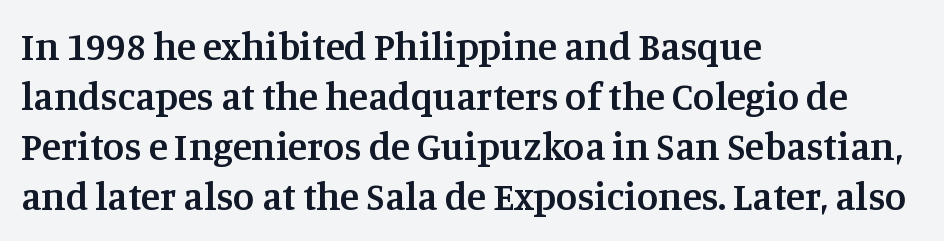
These lines are set flush left with a ragged right edge. Interline gaps are of average width in this sample. Letters rest on an invisible, unmarked baseline. This sample uses plain, unmodified letter spacing. The axis of the letterforms is exactly vertical. These lines are rendered in a variable-pitch font.
